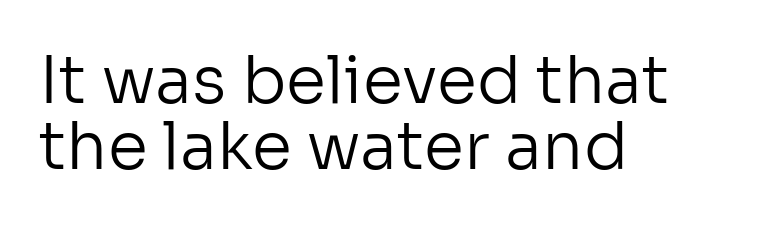
The image shows 65 px regular-weight sans-serif type, upright; set left-aligned, tight line spacing (1.02x), normal letter spacing, not underlined; low stroke contrast and a medium x-height.
